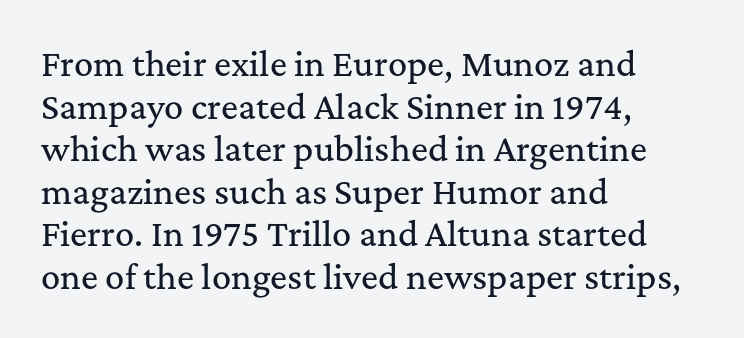
Q: Is the text italic (slanted)? A: No, it is upright.
Q: Is the typeface a serif or a sans-serif typeface? A: Serif.
Q: Is the text underlined? A: No.
Q: How is the paragraph aligned? A: Left-aligned.
Q: Is the spacing between letters normal or unusually wide? A: Normal.
Q: Is the spacing between lines tight, normal or loose? A: Normal.
Q: Width (condensed, normal, or wide)? A: Normal.
Q: Stroke contrast? A: Medium.
Q: x-height? A: Medium.
Q: Monospaced? A: No.
